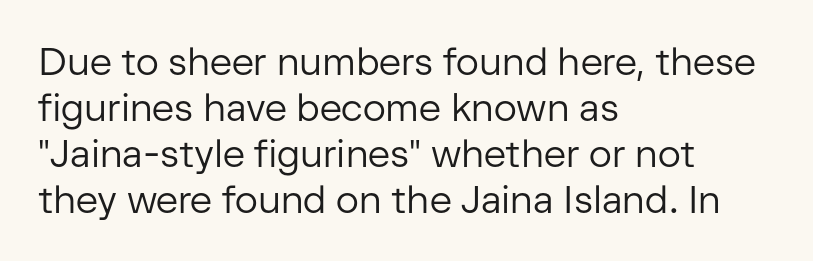
{"serif": "no", "italic": "no", "bold": "no", "weight": "regular", "width": "normal", "stroke_contrast": "low", "x_height": "medium", "monospaced": "no", "underline": "no", "align": "left", "line_spacing_ratio": 1.21, "letter_spacing": "normal", "letter_spacing_em": 0.0, "glyph_px": 38}
